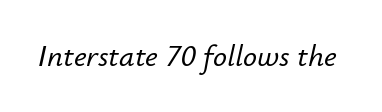
The letters advance in unequal steps, a hallmark of proportional type. Each row of text sits above clean, open space. Standard letterfit; no display-style spreading of the glyphs. The axis of the letterforms is tilted away from vertical.
